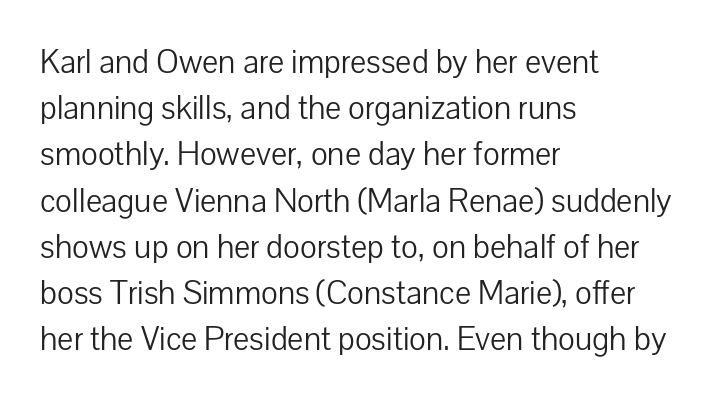
Here the designer chose a conventional face with non-uniform glyph widths. Compared with typical body copy, the letter spacing here is the same. Visually the block forms a straight wall on the left and a jagged coastline on the right. This sample keeps an unexceptional amount of space between lines. Stems here are at most as thick as an everyday book face.
